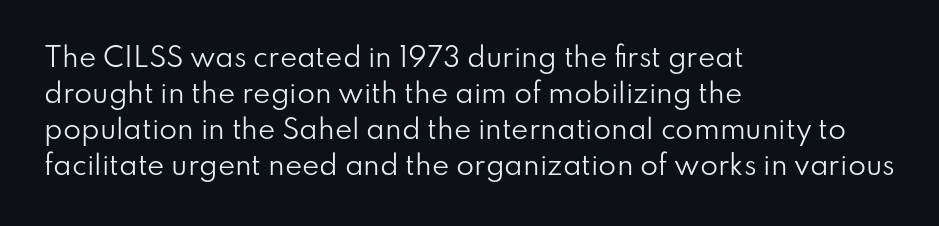
The characters are drawn with everyday or finer stroke widths. Line beginnings align vertically; line endings do not. Rule under the text: the space is simply empty. Words appear dense and cohesive because spacing is normal. Whoever set this chose a conventional vertical rhythm. Rendered with straight, roman letterforms.
